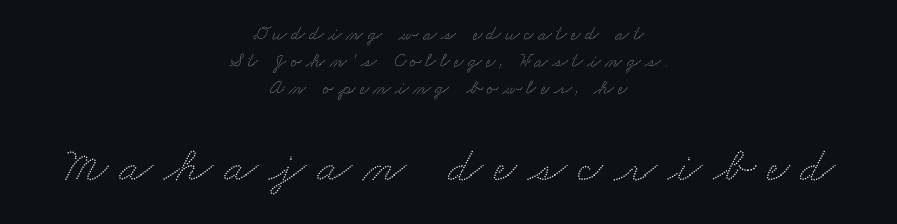
Glyph-to-glyph distance is far greater than everyday printed text. Reading down the block, each line starts at a different indent, mirrored at its end. Plain, unruled lines of type. Note the varied advance widths — an 'i' is clearly narrower than an 'm'.
